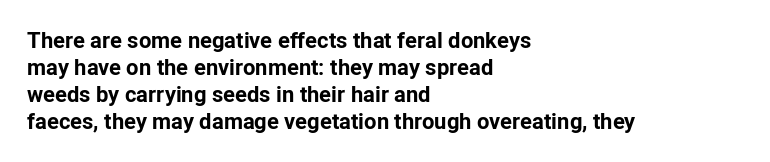
The image shows 22 px bold type, upright; set left-aligned, line spacing 1.22x, normal letter spacing, not underlined.
